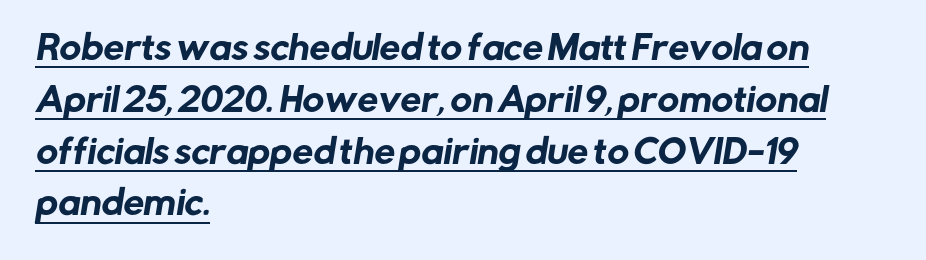
The image shows 33 px sans-serif type; set left-aligned, normal line spacing (1.57x), normal letter spacing, underlined; low stroke contrast and a medium x-height.
